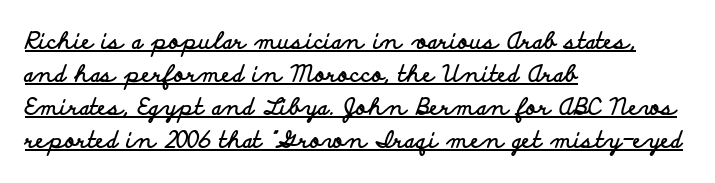
Compared with typical paragraphs, the rows here are spaced about the same. Chunky letters — that's bold for sure. The horizontal fit of the characters is conventional and even.
